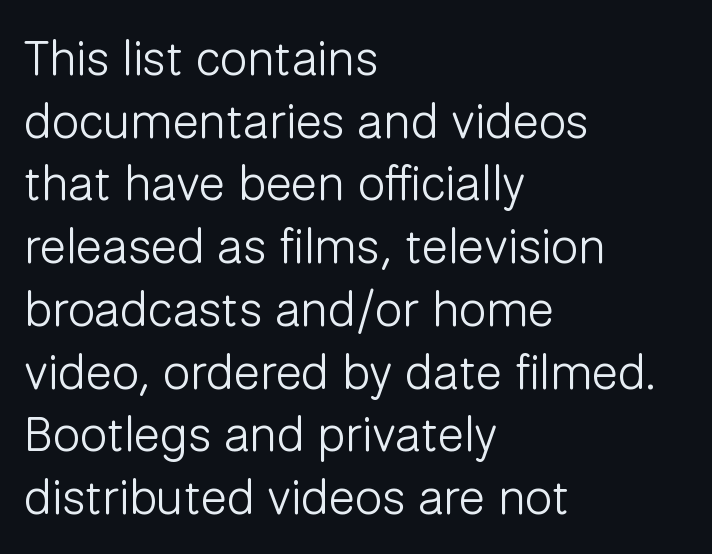
{"serif": "no", "italic": "no", "bold": "no", "weight": "light", "width": "normal", "stroke_contrast": "low", "x_height": "medium", "monospaced": "no", "underline": "no", "align": "left", "line_spacing": "normal", "line_spacing_ratio": 1.28, "letter_spacing": "normal", "letter_spacing_em": 0.0, "glyph_px": 49}
